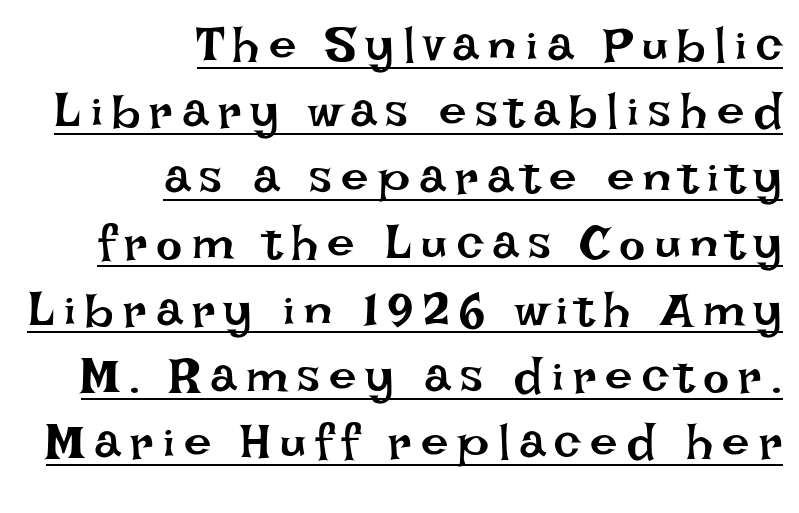
{"italic": "no", "bold": "no", "weight": "regular", "width": "normal", "stroke_contrast": "low", "x_height": "large", "monospaced": "no", "underline": "yes", "align": "right", "line_spacing": "normal", "line_spacing_ratio": 1.35, "glyph_px": 49}
